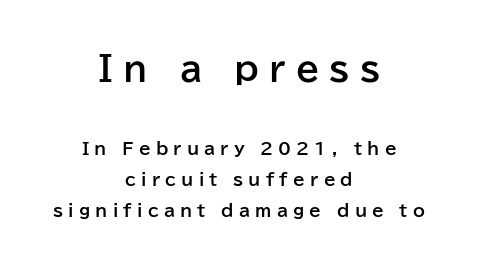
Q: Is the text bold? A: Yes.
Q: Is the text italic (slanted)? A: No, it is upright.
Q: Is the typeface a serif or a sans-serif typeface? A: Sans-serif.
Q: Is the text underlined? A: No.
Q: How is the paragraph aligned? A: Centered.
Q: Is the spacing between letters normal or unusually wide? A: Unusually wide.
Q: Which block of text is set in a larger size, the first (top) or the second (bottom)? A: The first (top) one.
Q: Width (condensed, normal, or wide)? A: Normal.
Q: Stroke contrast? A: Low.
Q: x-height? A: Medium.
Q: Monospaced? A: No.
